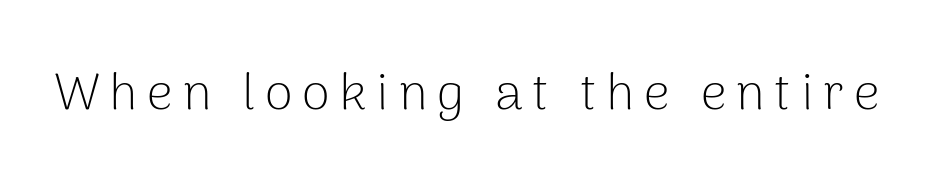
{"serif": "no", "italic": "no", "bold": "no", "weight": "light", "width": "normal", "stroke_contrast": "low", "x_height": "medium", "monospaced": "no", "underline": "no", "glyph_px": 51}
